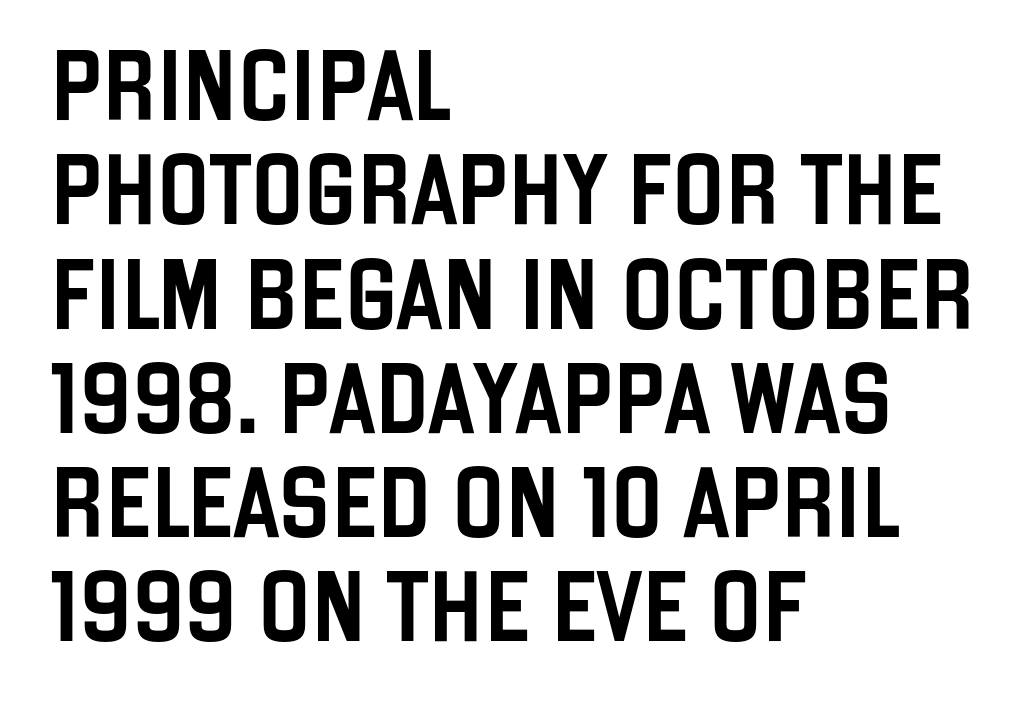
Is there much room between lines? A standard amount, neither cramped nor airy. Think of a printed novel: that variable character pitch is what you see here. Nobody touched the tracking dial on this one. The rendering anchors every line to the left-hand side. When letters stand straight like this, we call the style roman or upright. The space directly below the letters is spotless.
